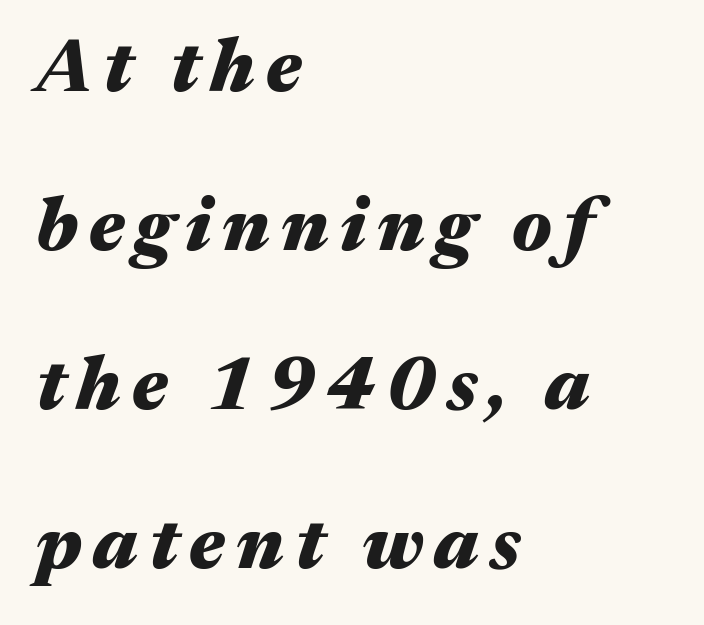
Yep, that's italic — everything's leaning. Note the varied advance widths — an 'i' is clearly narrower than an 'm'. The string is rendered with underlining switched off. Notice how the passage keeps a crisp vertical edge on the left only.
